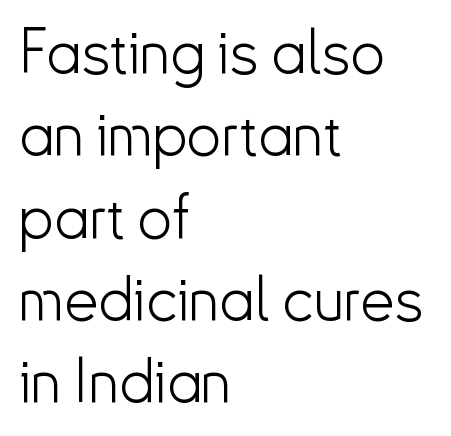
The image shows 61 px light sans-serif type, upright; set left-aligned, normal line spacing (1.35x), normal letter spacing, not underlined; low stroke contrast and a small x-height.
